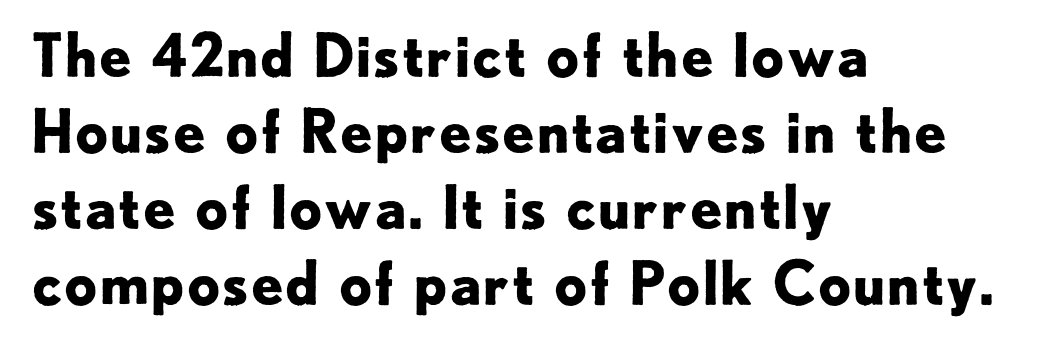
Q: Is the text bold? A: Yes.
Q: Is the text italic (slanted)? A: No, it is upright.
Q: Is the typeface a serif or a sans-serif typeface? A: Sans-serif.
Q: Is the text underlined? A: No.
Q: How is the paragraph aligned? A: Left-aligned.
Q: Is the spacing between letters normal or unusually wide? A: Normal.
Q: Is the spacing between lines tight, normal or loose? A: Normal.
Q: Width (condensed, normal, or wide)? A: Normal.
Q: Stroke contrast? A: Low.
Q: x-height? A: Small.
Q: Monospaced? A: No.
